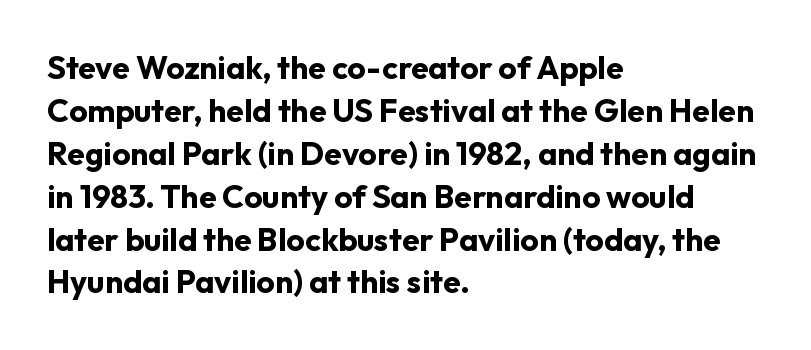
{"serif": "no", "italic": "no", "bold": "yes", "weight": "bold", "width": "normal", "stroke_contrast": "low", "x_height": "medium", "monospaced": "no", "underline": "no", "align": "left", "line_spacing": "normal", "line_spacing_ratio": 1.34, "letter_spacing": "normal", "letter_spacing_em": 0.0, "glyph_px": 32}
